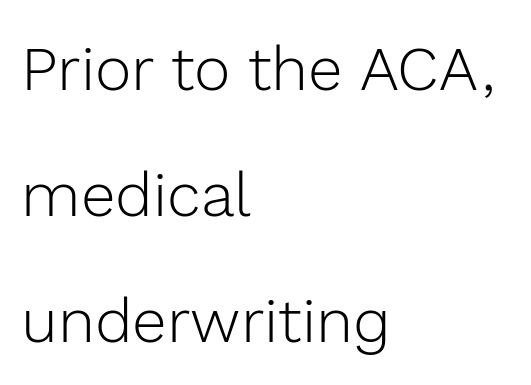
The image shows 62 px light sans-serif type, upright; set left-aligned, loose line spacing (2.03x), normal letter spacing, not underlined; a medium x-height.
